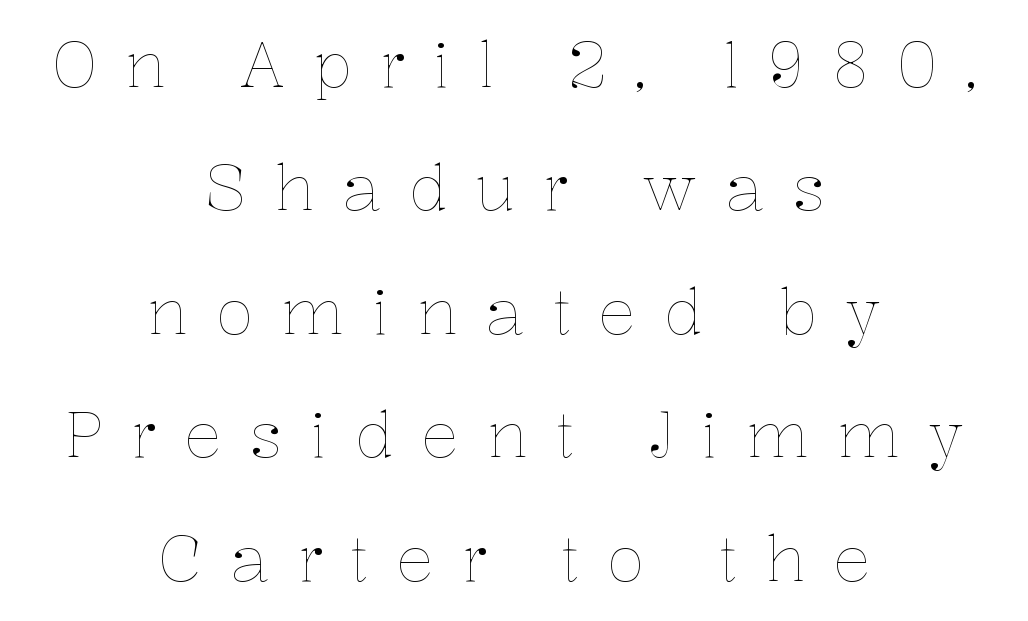
The typography opts for an upright posture over an oblique one. Underline: absent. Letters have the restrained weight of plain body copy at most. A typesetter would call this leading open, well beyond the default. This sample has the flowing, uneven cadence of proportional lettering. Caption: multi-line text, centered on the measure.
